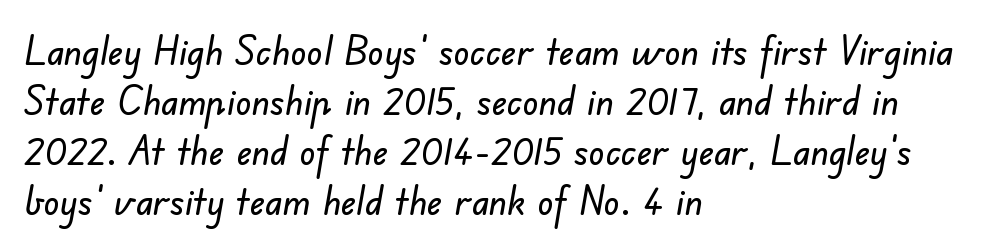
Q: Is the typeface a serif or a sans-serif typeface? A: Sans-serif.
Q: Is the text underlined? A: No.
Q: How is the paragraph aligned? A: Left-aligned.
Q: Is the spacing between letters normal or unusually wide? A: Normal.
Q: Is the spacing between lines tight, normal or loose? A: Normal.
Q: Width (condensed, normal, or wide)? A: Normal.
Q: Stroke contrast? A: Low.
Q: x-height? A: Small.
Q: Monospaced? A: No.
